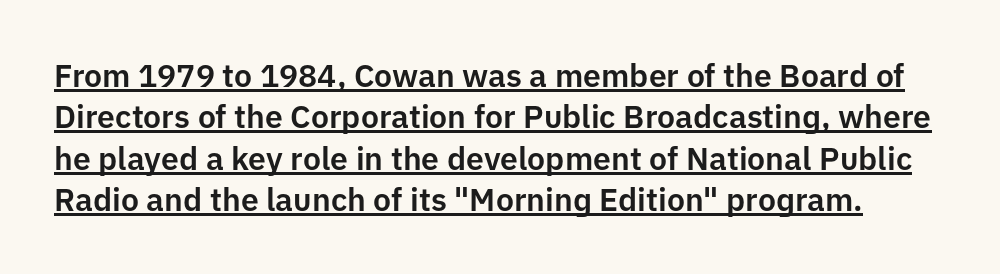
{"serif": "no", "italic": "no", "width": "normal", "stroke_contrast": "low", "x_height": "medium", "monospaced": "no", "underline": "yes", "line_spacing": "normal", "line_spacing_ratio": 1.29, "letter_spacing": "normal", "letter_spacing_em": 0.0, "glyph_px": 32}
